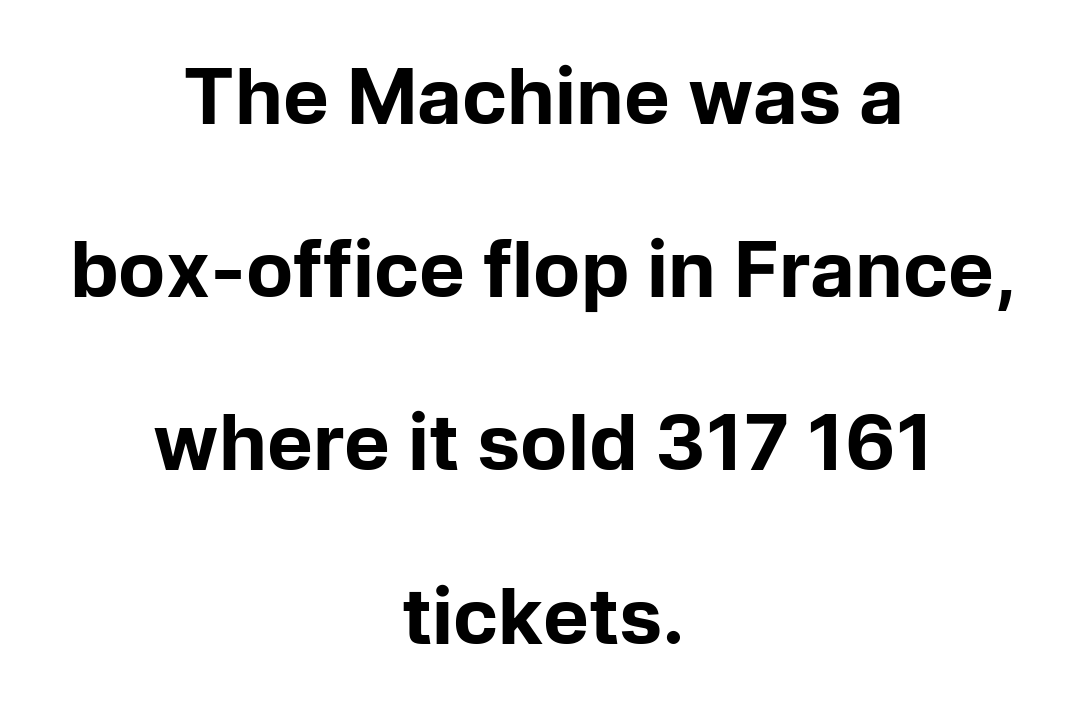
The image shows 77 px bold sans-serif type, upright; set centered, loose line spacing (2.25x), normal letter spacing, not underlined; low stroke contrast and a medium x-height.
